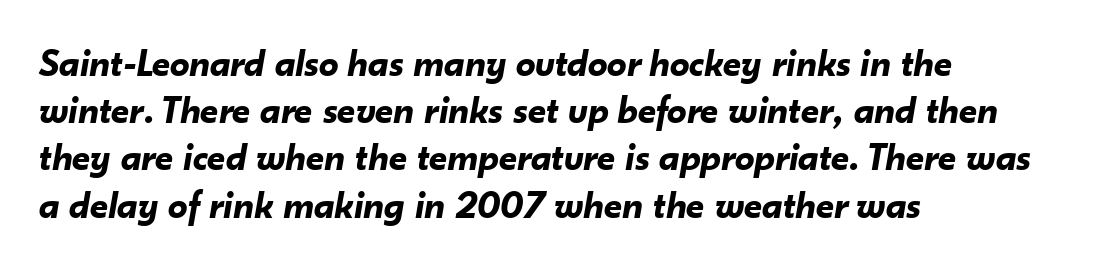
{"italic": "yes", "lean": "right", "slant_degrees": 10, "bold": "yes", "weight": "bold", "width": "normal", "stroke_contrast": "low", "x_height": "small", "monospaced": "no", "underline": "no", "align": "left", "line_spacing_ratio": 1.21, "letter_spacing": "normal", "letter_spacing_em": 0.0, "glyph_px": 39}
